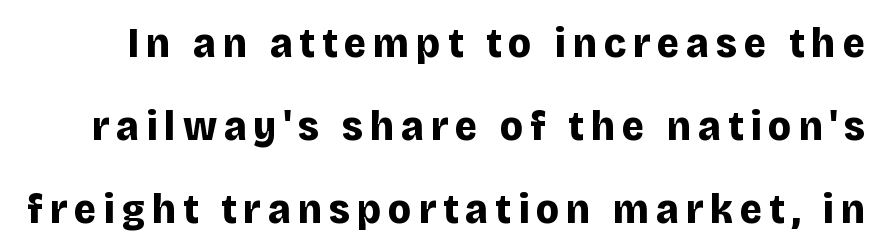
The image shows 43 px bold sans-serif type, upright; set loose line spacing (1.93x), not underlined; low stroke contrast and a large x-height.
